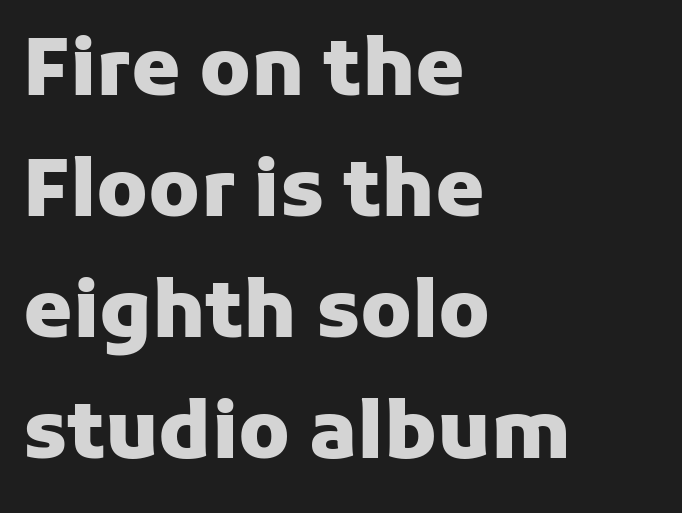
The image shows 79 px heavy sans-serif type, upright; set left-aligned, normal line spacing (1.53x), normal letter spacing, not underlined; low stroke contrast and a medium x-height.
